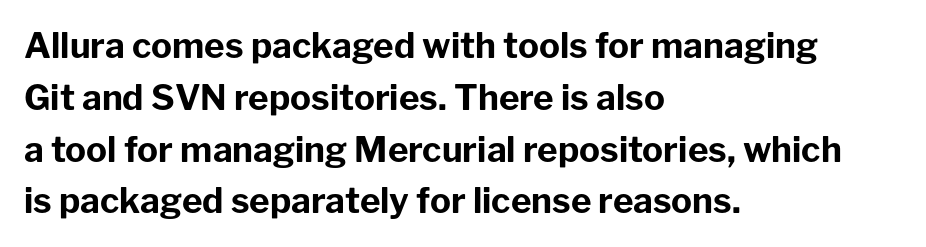
{"serif": "no", "italic": "no", "bold": "yes", "weight": "bold", "width": "normal", "stroke_contrast": "low", "x_height": "medium", "monospaced": "no", "underline": "no", "align": "left", "line_spacing": "normal", "line_spacing_ratio": 1.48, "letter_spacing": "normal", "letter_spacing_em": 0.0, "glyph_px": 35}
